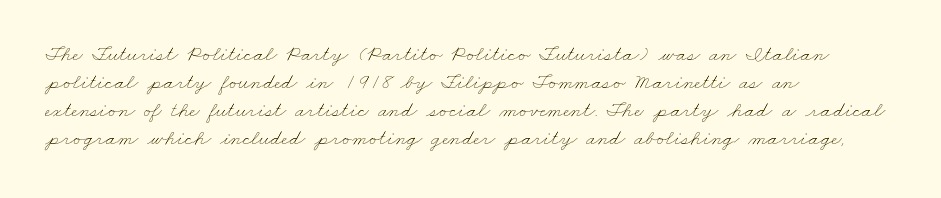
{"bold": "no", "underline": "no", "align": "left", "line_spacing": "normal", "line_spacing_ratio": 1.28, "letter_spacing": "normal", "letter_spacing_em": 0.0, "glyph_px": 22}
